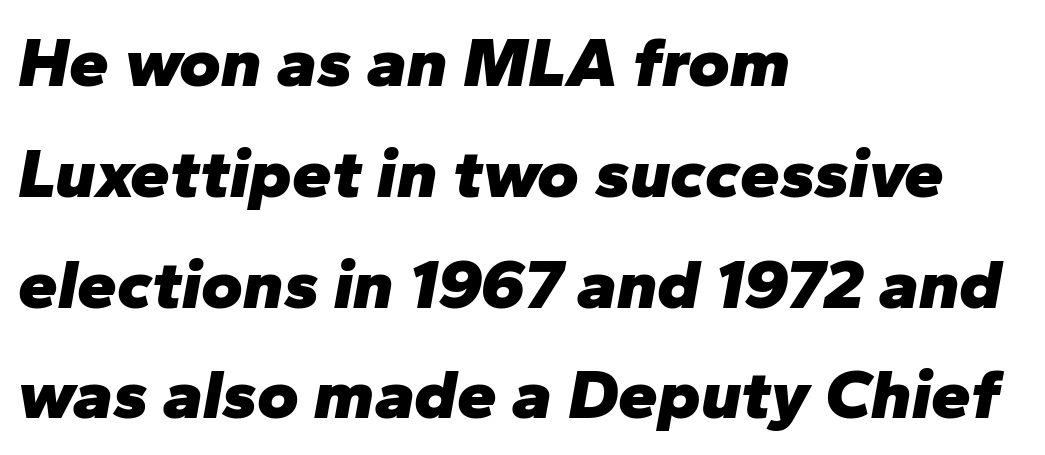
The image shows 71 px heavy type, italic (leaning right); set left-aligned, normal line spacing (1.56x), normal letter spacing, not underlined; low stroke contrast and a medium x-height.
